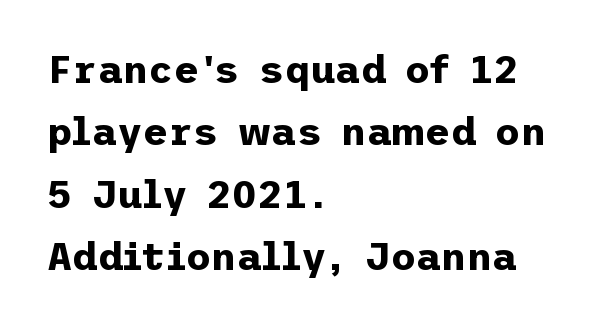
The text was rendered using a sans face with plain stroke endings. The ragged edge is on the right, which tells us the setting is flush left. The type is set solid horizontally, with unmodified tracking. Caption: bold face, heavy strokes. Compared with typical paragraphs, the rows here are spaced about the same.
